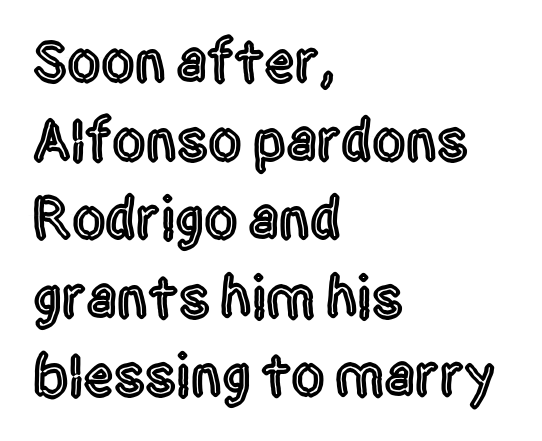
Each row of text sits above clean, open space. Designer's note — italics off, roman on. The horizontal fit of the characters is conventional and even. Leftover space on each line is placed entirely after the last word.
